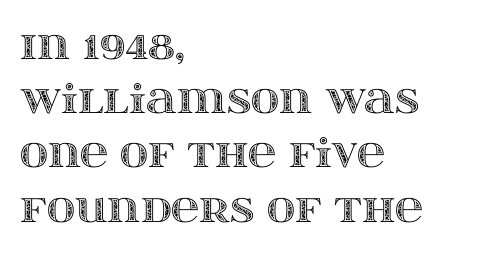
Q: Is the text italic (slanted)? A: No, it is upright.
Q: Is the text underlined? A: No.
Q: How is the paragraph aligned? A: Left-aligned.
Q: Is the spacing between letters normal or unusually wide? A: Normal.
Q: Is the spacing between lines tight, normal or loose? A: Normal.
Q: Width (condensed, normal, or wide)? A: Wide.
Q: x-height? A: Large.
Q: Monospaced? A: No.
